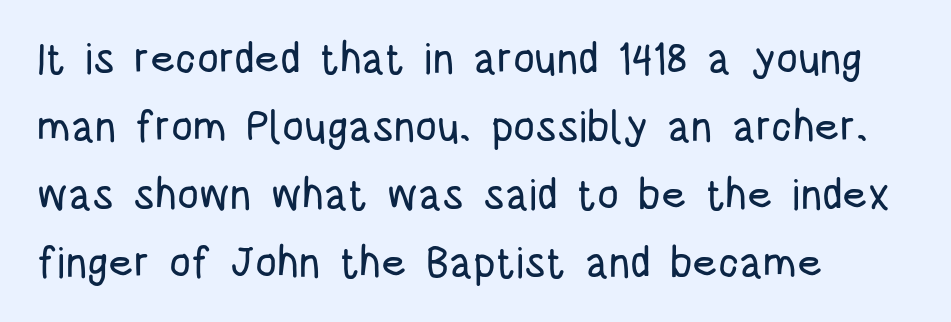
The image shows 43 px condensed sans-serif type, upright; set left-aligned, normal line spacing (1.58x), normal letter spacing, not underlined; low stroke contrast and a large x-height.
